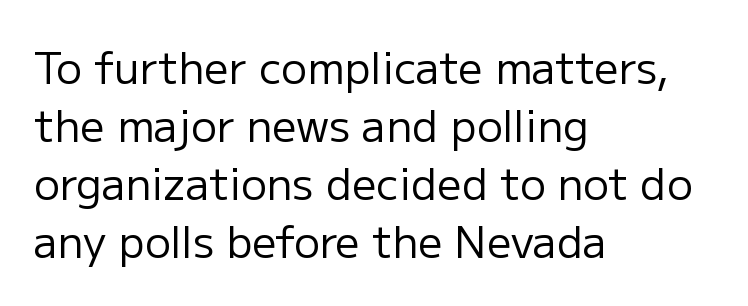
The image shows 43 px regular-weight sans-serif type, upright; set left-aligned, normal line spacing (1.35x), normal letter spacing, not underlined; low stroke contrast and a medium x-height.
